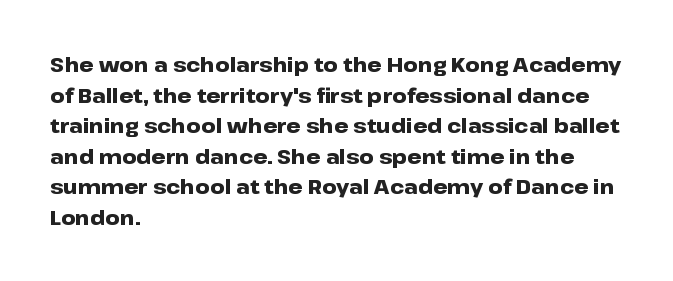
Underlining? Definitely not there. The paragraph has a hard left edge and a soft right edge. A typesetter would mark this as roman, not italic. What weight is shown? A full bold with thick strokes.
